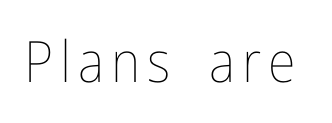
Q: Is the text bold? A: No.
Q: Is the text italic (slanted)? A: No, it is upright.
Q: Is the text underlined? A: No.
Q: Width (condensed, normal, or wide)? A: Condensed.
Q: Stroke contrast? A: Low.
Q: x-height? A: Medium.
Q: Monospaced? A: No.
